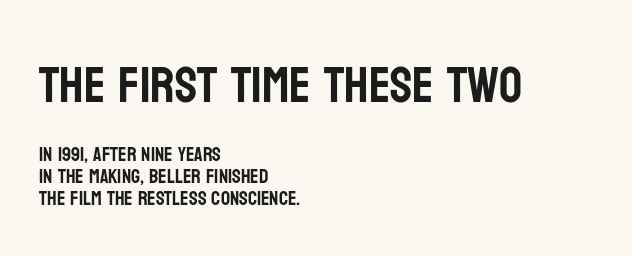
Scale decreases going downward across the two blocks. No feet cap the strokes, marking this as sans-serif type. Descenders hang freely into open space. A typesetter would call this proportional, since set widths differ per character.
